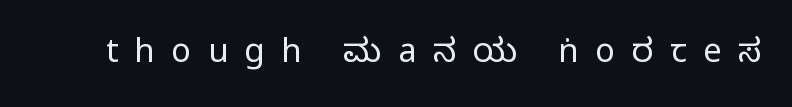
The image shows 33 px condensed sans-serif type, upright; set unusually wide letter spacing (+0.5 em), not underlined; medium stroke contrast.
